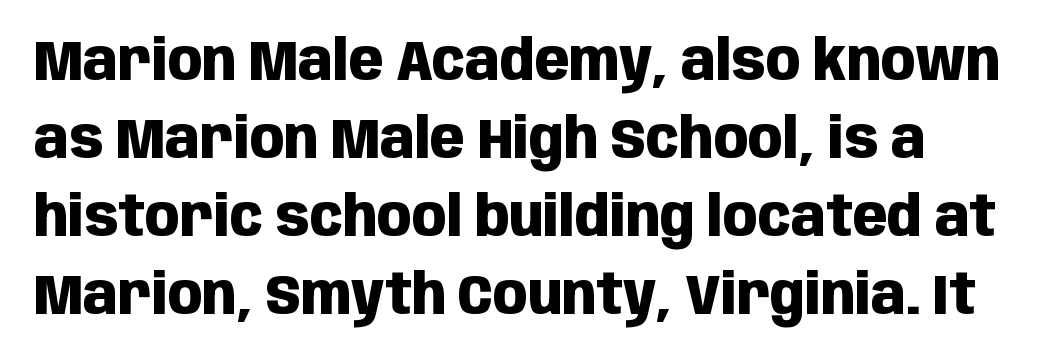
{"serif": "no", "italic": "no", "bold": "yes", "weight": "heavy", "width": "condensed", "stroke_contrast": "low", "x_height": "large", "monospaced": "no", "underline": "no", "line_spacing": "normal", "line_spacing_ratio": 1.37, "letter_spacing": "normal", "letter_spacing_em": 0.0, "glyph_px": 57}
